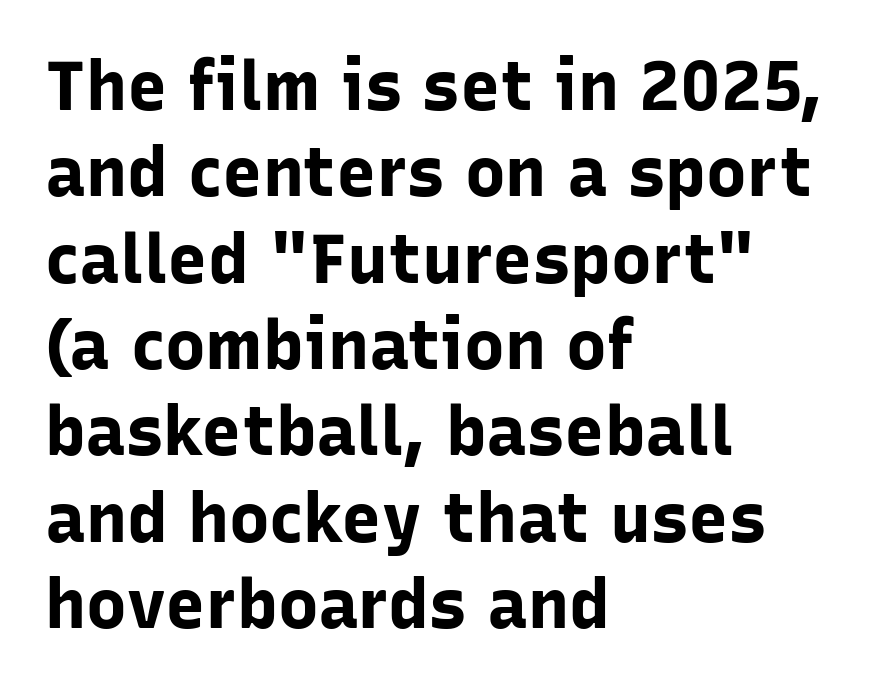
The zone under the glyphs is completely vacant. Standard letterfit; no display-style spreading of the glyphs. Its strokes are broad and dark, the hallmark of bold type. Is this a fixed-width face? No — the glyphs have proportional, varying widths.
